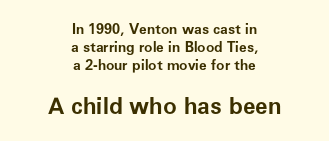
Q: Is the text bold? A: Yes.
Q: Is the text italic (slanted)? A: No, it is upright.
Q: Is the text underlined? A: No.
Q: How is the paragraph aligned? A: Centered.
Q: Is the spacing between letters normal or unusually wide? A: Normal.
Q: Is the spacing between lines tight, normal or loose? A: Normal.
Q: Which block of text is set in a larger size, the first (top) or the second (bottom)? A: The second (bottom) one.
